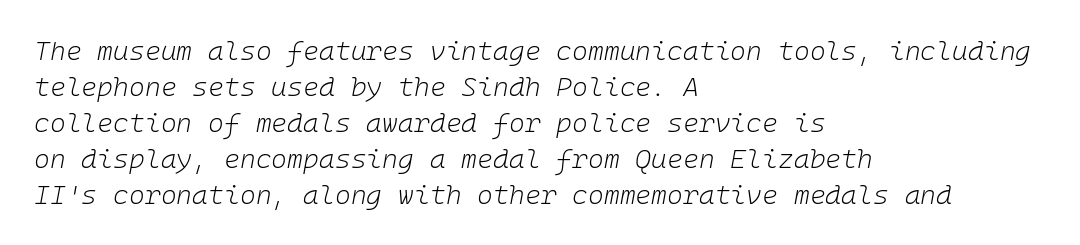
{"italic": "yes", "lean": "right", "slant_degrees": 10, "bold": "no", "underline": "no", "align": "left", "line_spacing": "normal", "line_spacing_ratio": 1.33, "letter_spacing": "normal", "letter_spacing_em": 0.0, "glyph_px": 27}
